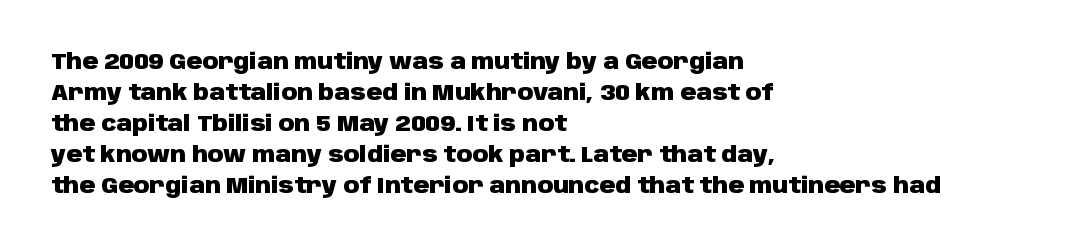
Q: Is the text bold? A: Yes.
Q: Is the text italic (slanted)? A: No, it is upright.
Q: Is the text underlined? A: No.
Q: How is the paragraph aligned? A: Left-aligned.
Q: Is the spacing between letters normal or unusually wide? A: Normal.
Q: Is the spacing between lines tight, normal or loose? A: Normal.
